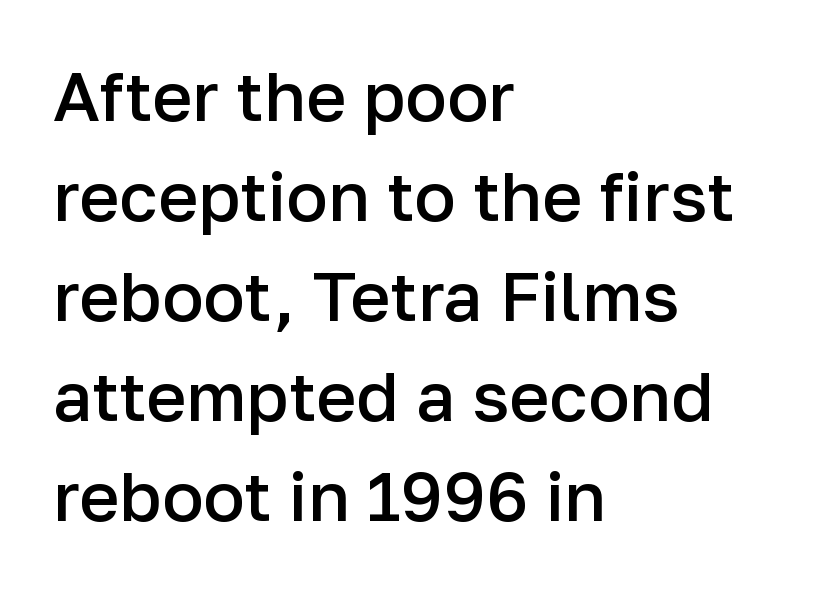
The image shows 69 px semibold sans-serif type, upright; set left-aligned, normal line spacing (1.45x), normal letter spacing, not underlined; low stroke contrast and a medium x-height.
